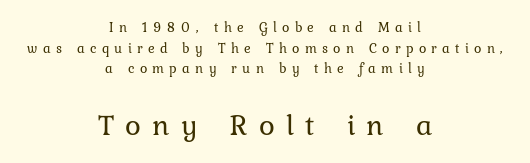
This block has exactly the height ordinary leading produces. Does the type have serifs? Yes, each stem ends in a small foot. Do the letters lean? They stand straight. The letters advance in unequal steps, a hallmark of proportional type. The letters are spread apart with noticeably loose tracking.
